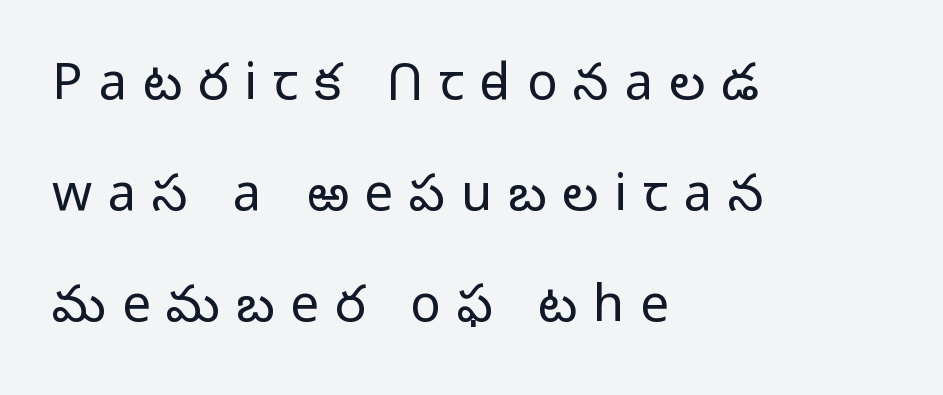
The image shows 51 px light sans-serif type, upright; set left-aligned, loose line spacing (2.18x), unusually wide letter spacing (+0.31 em), not underlined; low stroke contrast and a medium x-height.
